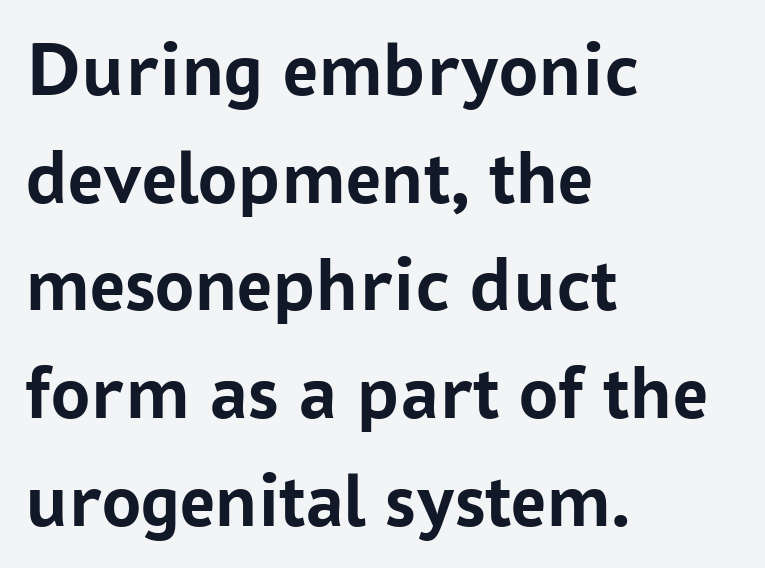
The image shows 78 px semibold sans-serif type, upright; set left-aligned, normal line spacing (1.38x), normal letter spacing, not underlined; low stroke contrast and a medium x-height.
